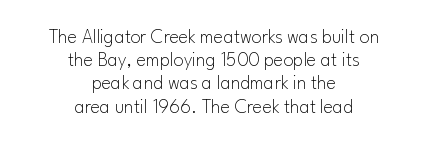
The image shows 20 px text type, upright; set centered, line spacing 1.16x, normal letter spacing, not underlined.
